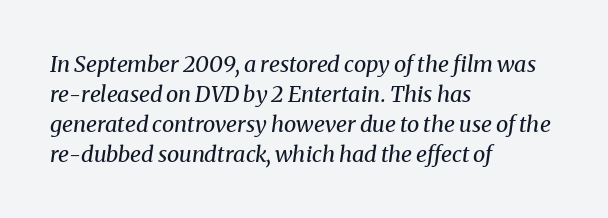
{"italic": "yes", "lean": "right", "slant_degrees": 8, "bold": "no", "underline": "no", "align": "left", "line_spacing": "normal", "line_spacing_ratio": 1.36, "letter_spacing": "normal", "letter_spacing_em": 0.0, "glyph_px": 22}
